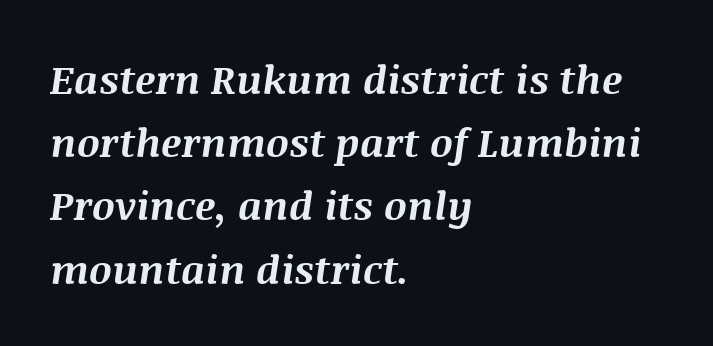
Q: Is the text bold? A: Yes.
Q: Is the text italic (slanted)? A: Yes, it leans right by about 8 degrees.
Q: Is the text underlined? A: No.
Q: How is the paragraph aligned? A: Left-aligned.
Q: Is the spacing between letters normal or unusually wide? A: Normal.
Q: Is the spacing between lines tight, normal or loose? A: Normal.
Q: Width (condensed, normal, or wide)? A: Normal.
Q: Stroke contrast? A: Medium.
Q: x-height? A: Large.
Q: Monospaced? A: No.
